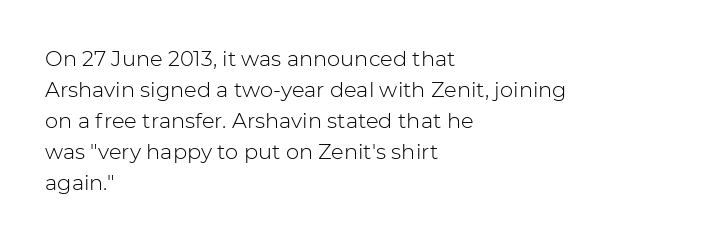
{"italic": "no", "bold": "no", "underline": "no", "align": "left", "line_spacing": "normal", "line_spacing_ratio": 1.48, "letter_spacing": "normal", "letter_spacing_em": 0.0, "glyph_px": 21}
